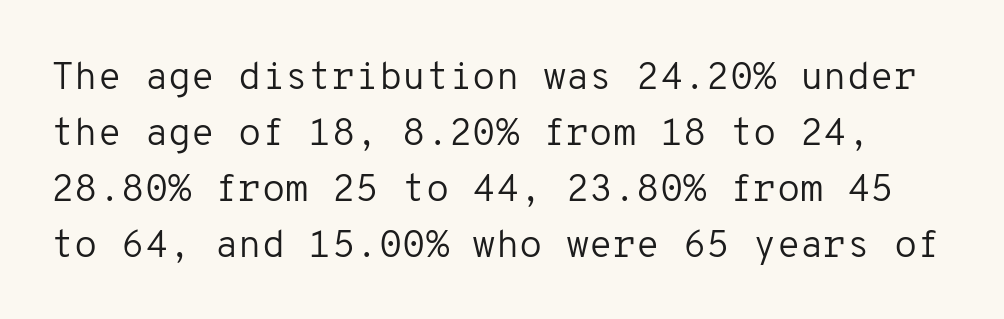
Spacing verdict: monospaced, one width for all characters. Each new line begins a customary step beneath the previous one. Weight: not bold — regular or lighter. Nope, not italic — everything's standing straight.
